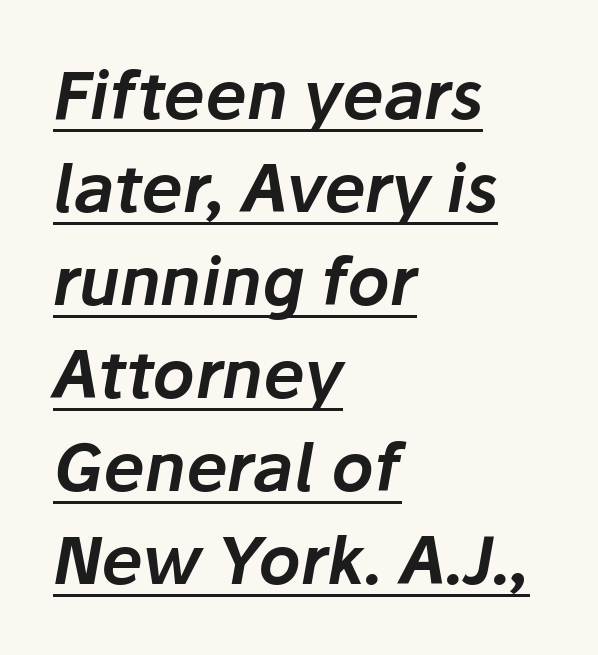
The rendering uses natural spacing where letterforms have individual widths. Style check: oblique. The line texture is even and compact thanks to regular tracking. The passage is arranged the way most books set body copy — flush left.
